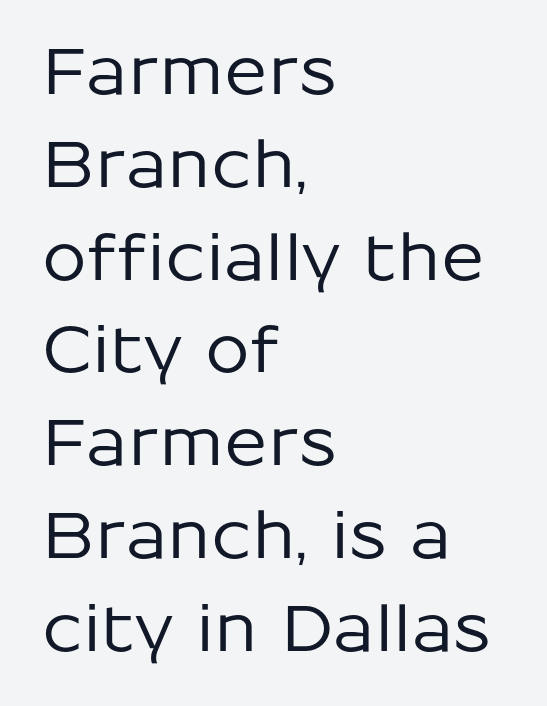
Q: Is the text italic (slanted)? A: No, it is upright.
Q: Is the typeface a serif or a sans-serif typeface? A: Sans-serif.
Q: Is the text underlined? A: No.
Q: How is the paragraph aligned? A: Left-aligned.
Q: Is the spacing between letters normal or unusually wide? A: Normal.
Q: Is the spacing between lines tight, normal or loose? A: Normal.
Q: Width (condensed, normal, or wide)? A: Normal.
Q: Stroke contrast? A: Low.
Q: x-height? A: Medium.
Q: Monospaced? A: No.
